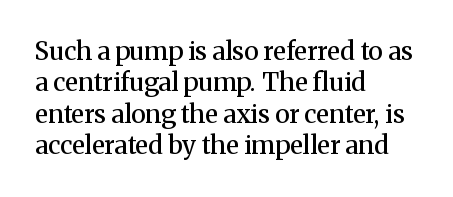
Has an underline been added? It has not. Nobody touched the tracking dial on this one. The rendering uses a semibold face; strokes are thickened but not to full bold. Style check: upright. Normally led — the rows are evenly, conventionally spaced.
